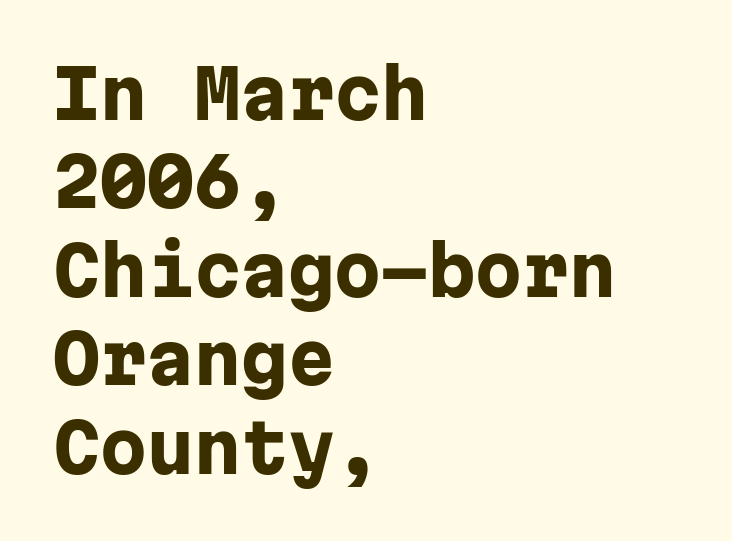
Has an underline been added? It has not. Check where the strokes stop: nothing finishes them off — pure sans. Is this a fixed-width face? Yes — each glyph sits in an identical cell. Horizontal bands of white between lines are of average thickness.
